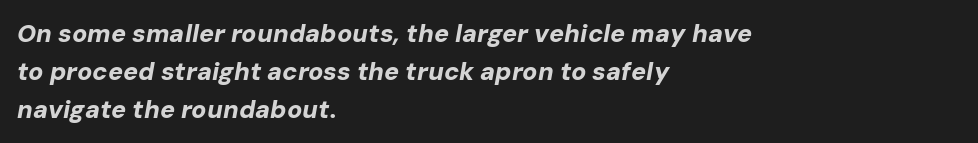
The gaps between neighbouring characters are ordinary and unremarkable. Quick note: underline off. The letters are bold, with thick, heavy strokes. This sample is left-justified, so line endings fall wherever the words run out. Leading: standard.
